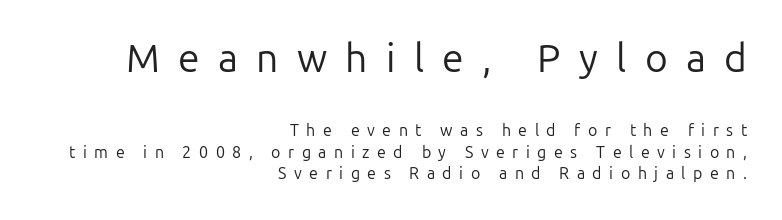
The image shows 39 px regular-weight sans-serif type, upright; set right-aligned, normal line spacing (1.37x), unusually wide letter spacing (+0.47 em), not underlined; the first (top) block is 2.44x larger; low stroke contrast and a medium x-height.
